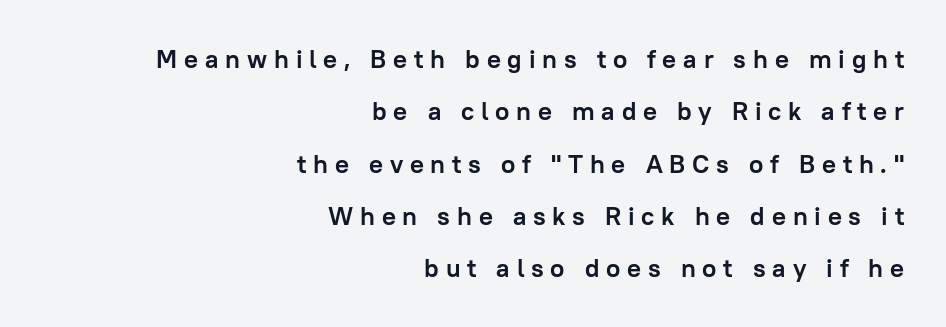
The image shows 26 px bold type, upright; set right-aligned, loose line spacing (2.01x), unusually wide letter spacing (+0.26 em), not underlined.
